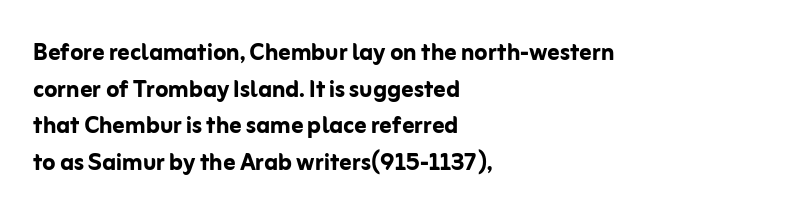
Q: Is the text bold? A: Yes.
Q: Is the text italic (slanted)? A: No, it is upright.
Q: Is the typeface a serif or a sans-serif typeface? A: Sans-serif.
Q: Is the text underlined? A: No.
Q: How is the paragraph aligned? A: Left-aligned.
Q: Is the spacing between letters normal or unusually wide? A: Normal.
Q: Width (condensed, normal, or wide)? A: Normal.
Q: Stroke contrast? A: Low.
Q: x-height? A: Medium.
Q: Monospaced? A: No.
